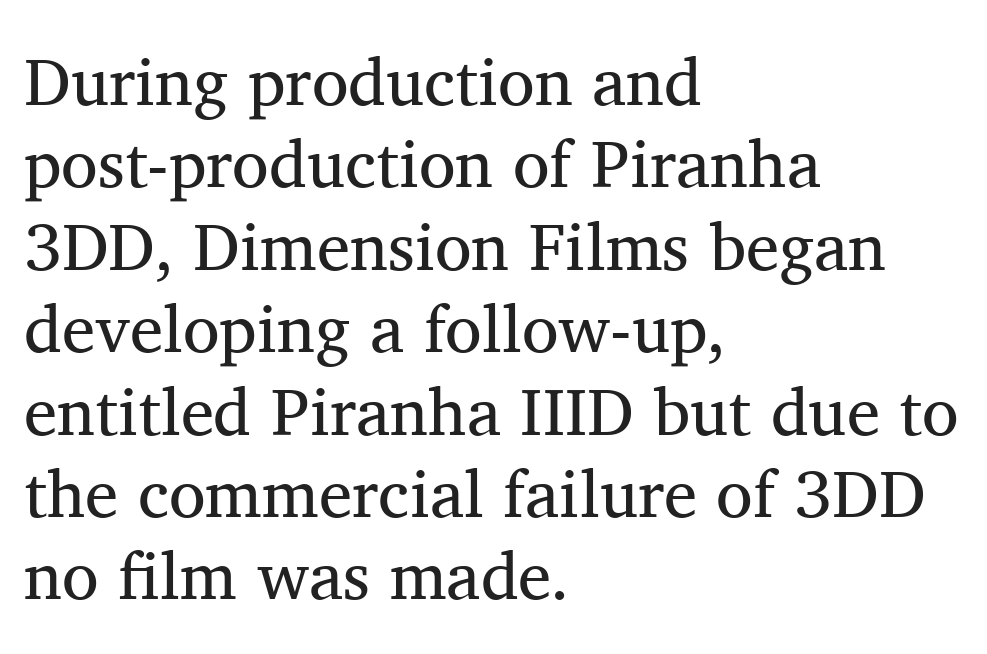
This sample has the flowing, uneven cadence of proportional lettering. The passage shown has conventional tracking throughout. Stroke mass is kept to a normal reading level or below. Underline: absent.
